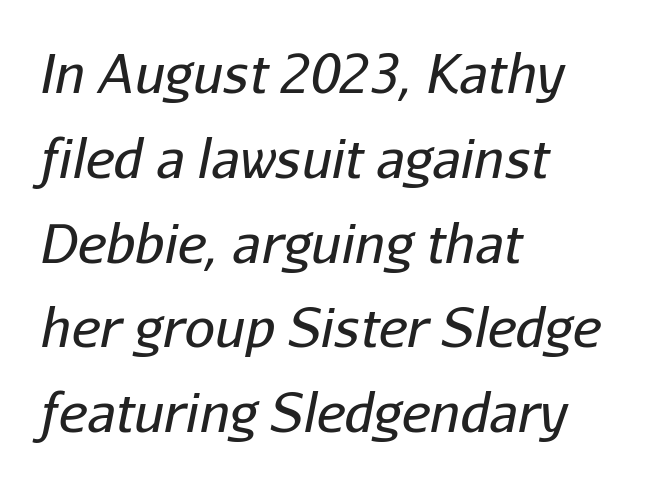
{"italic": "yes", "lean": "right", "slant_degrees": 11, "bold": "no", "weight": "regular", "width": "normal", "stroke_contrast": "low", "x_height": "medium", "monospaced": "no", "underline": "no", "align": "left", "line_spacing": "normal", "line_spacing_ratio": 1.57, "letter_spacing": "normal", "letter_spacing_em": 0.0, "glyph_px": 54}
